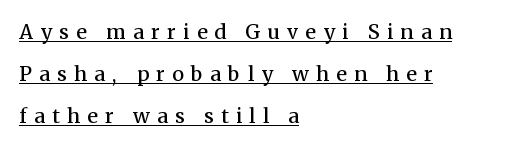
Q: Is the text bold? A: Semi-bold.
Q: Is the text italic (slanted)? A: No, it is upright.
Q: Is the text underlined? A: Yes.
Q: How is the paragraph aligned? A: Left-aligned.
Q: Is the spacing between letters normal or unusually wide? A: Unusually wide.
Q: Is the spacing between lines tight, normal or loose? A: Loose.
